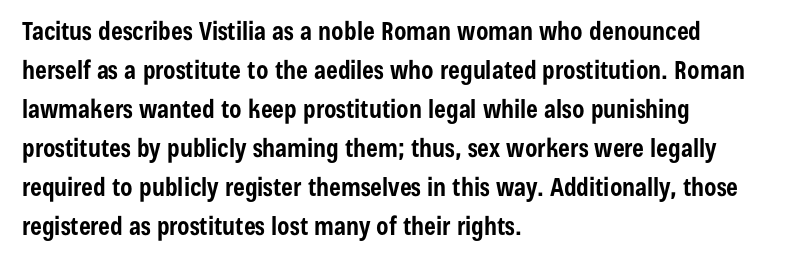
Q: Is the text bold? A: Yes.
Q: Is the text italic (slanted)? A: No, it is upright.
Q: Is the text underlined? A: No.
Q: How is the paragraph aligned? A: Left-aligned.
Q: Is the spacing between letters normal or unusually wide? A: Normal.
Q: Is the spacing between lines tight, normal or loose? A: Normal.
